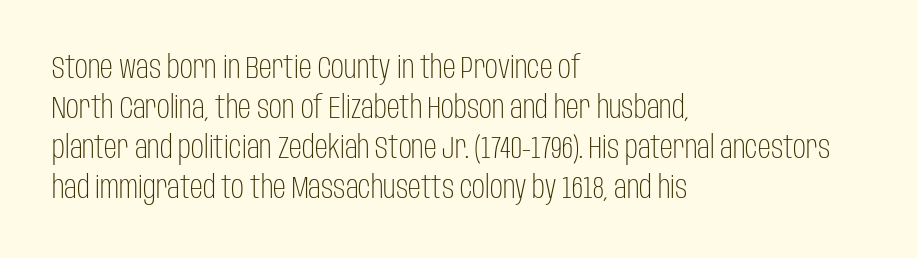
{"serif": "no", "italic": "no", "bold": "no", "weight": "light", "width": "condensed", "stroke_contrast": "low", "x_height": "large", "monospaced": "no", "underline": "no", "align": "left", "line_spacing": "normal", "line_spacing_ratio": 1.25, "letter_spacing": "normal", "letter_spacing_em": 0.0, "glyph_px": 32}
